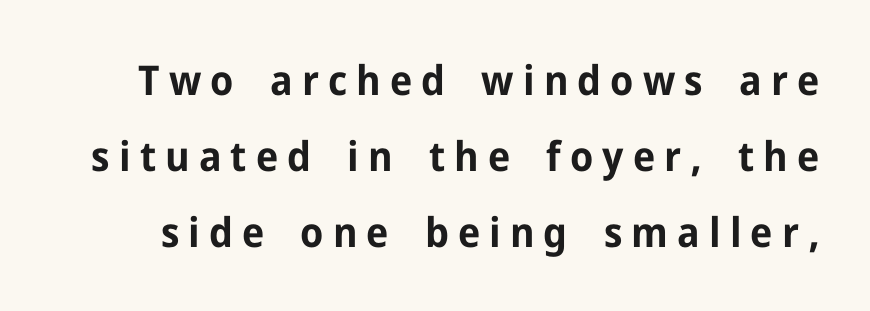
Q: Is the text bold? A: Yes.
Q: Is the text italic (slanted)? A: No, it is upright.
Q: Is the typeface a serif or a sans-serif typeface? A: Sans-serif.
Q: Is the text underlined? A: No.
Q: Is the spacing between letters normal or unusually wide? A: Unusually wide.
Q: Width (condensed, normal, or wide)? A: Normal.
Q: Stroke contrast? A: Low.
Q: x-height? A: Medium.
Q: Monospaced? A: No.
